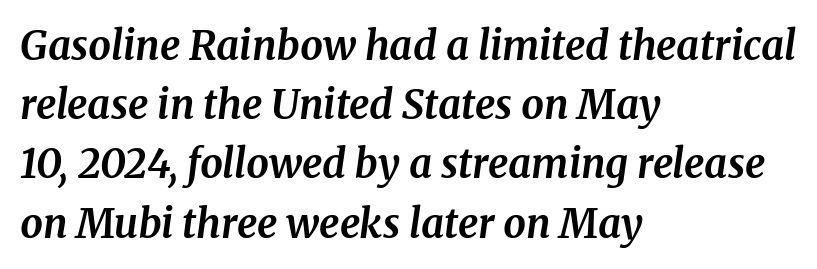
Q: Is the text bold? A: Yes.
Q: Is the text italic (slanted)? A: Yes, it leans right by about 8 degrees.
Q: Is the typeface a serif or a sans-serif typeface? A: Serif.
Q: Is the text underlined? A: No.
Q: How is the paragraph aligned? A: Left-aligned.
Q: Is the spacing between letters normal or unusually wide? A: Normal.
Q: Is the spacing between lines tight, normal or loose? A: Normal.
Q: Width (condensed, normal, or wide)? A: Normal.
Q: Stroke contrast? A: Medium.
Q: x-height? A: Medium.
Q: Monospaced? A: No.
